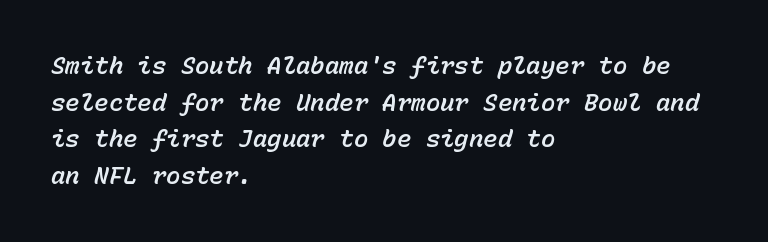
The image shows 24 px text type, italic (leaning right); set left-aligned, normal line spacing (1.53x), normal letter spacing, not underlined.
